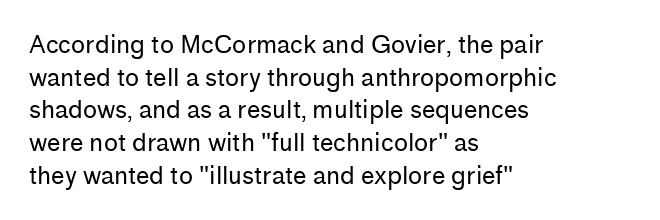
Plain, unruled lines of type. Ordinary non-slanted type is in use. Does extra space separate the letters? No, they use regular spacing. This is not heavy type; no bold has been used. These lines sit exactly where default settings would place them. Reading down the block, your eye returns to a fixed left position each line.
